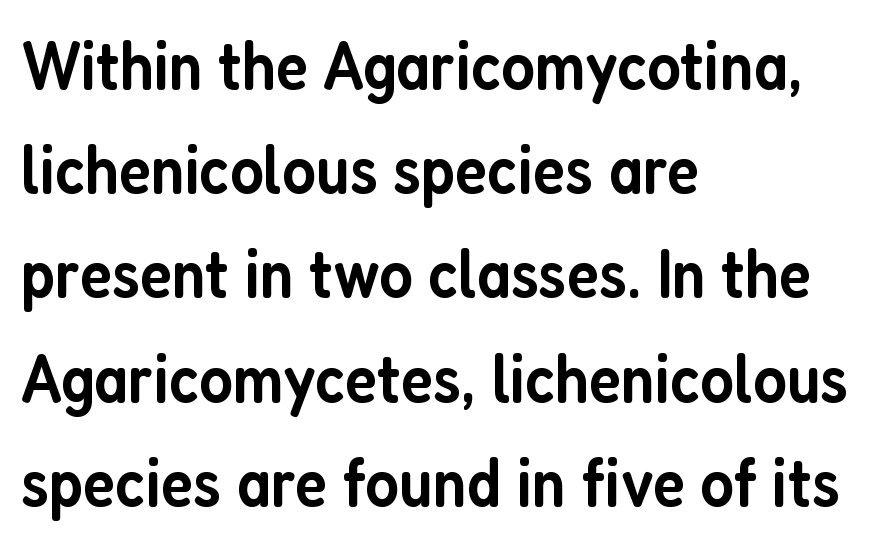
The image shows 69 px semibold, condensed sans-serif type, upright; set left-aligned, normal line spacing (1.51x), normal letter spacing, not underlined; low stroke contrast and a medium x-height.
